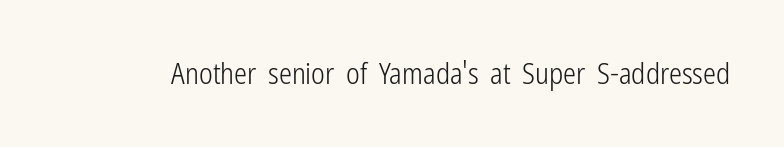
Do the characters align in a grid? No, the font is proportional. The specimen reads as upright at a glance. The tracking reads as untouched default to a designer's eye. Serifs: no, the terminals of the letterforms are clean. Stems and bowls with no extra thickness — not bold.
